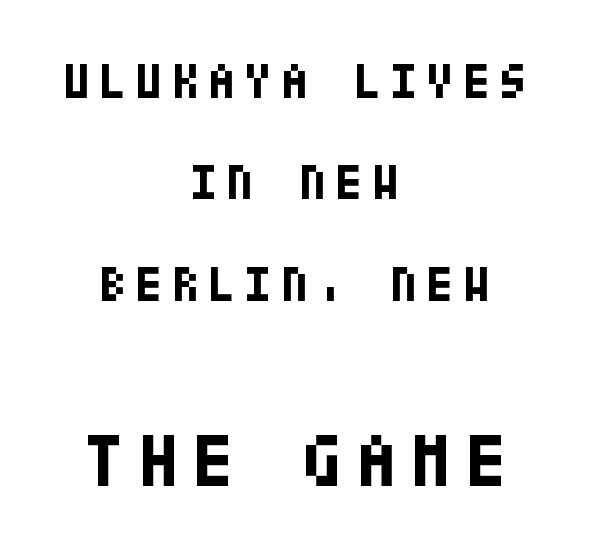
{"serif": "no", "italic": "no", "bold": "yes", "weight": "bold", "width": "condensed", "stroke_contrast": "low", "x_height": "large", "underline": "no", "align": "center", "line_spacing": "loose", "line_spacing_ratio": 2.03, "larger_block": "second", "size_ratio": 1.5, "glyph_px": 75}
